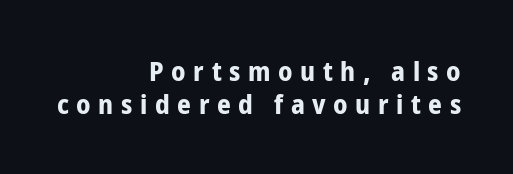
Q: Is the text bold? A: Yes.
Q: Is the text italic (slanted)? A: No, it is upright.
Q: Is the text underlined? A: No.
Q: How is the paragraph aligned? A: Right-aligned.
Q: Is the spacing between letters normal or unusually wide? A: Unusually wide.
